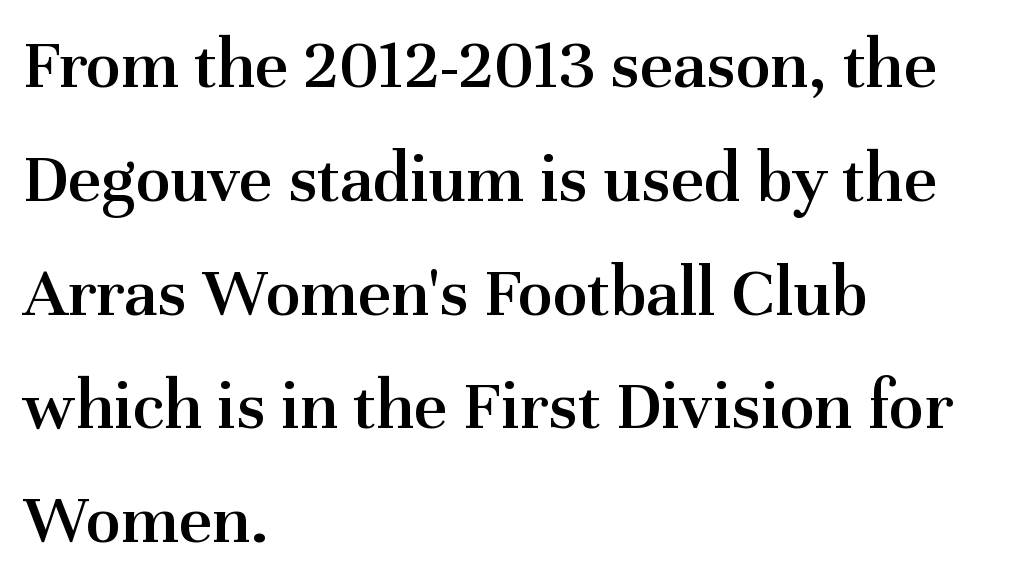
The image shows 72 px semibold serif type, upright; set left-aligned, normal line spacing (1.58x), normal letter spacing, not underlined; medium stroke contrast and a medium x-height.
